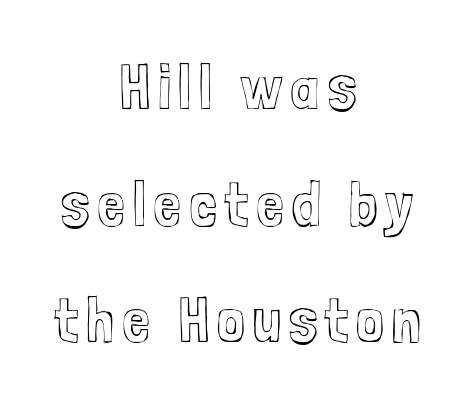
Q: Is the text italic (slanted)? A: No, it is upright.
Q: Is the text underlined? A: No.
Q: How is the paragraph aligned? A: Centered.
Q: Width (condensed, normal, or wide)? A: Condensed.
Q: x-height? A: Medium.
Q: Monospaced? A: No.
